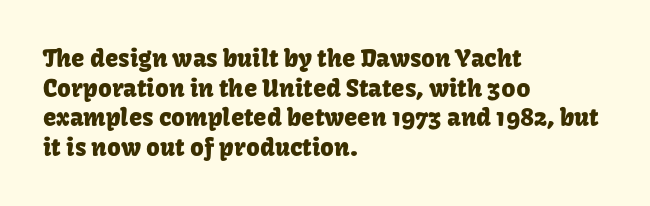
{"italic": "no", "underline": "no", "align": "left", "line_spacing_ratio": 1.23, "letter_spacing": "normal", "letter_spacing_em": 0.0, "glyph_px": 24}
